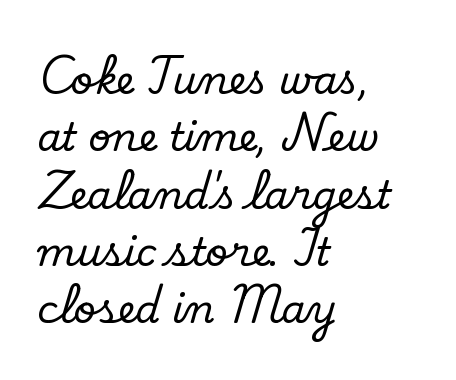
Q: Is the text italic (slanted)? A: Yes.
Q: Is the typeface a serif or a sans-serif typeface? A: Serif.
Q: Is the text underlined? A: No.
Q: How is the paragraph aligned? A: Left-aligned.
Q: Is the spacing between letters normal or unusually wide? A: Normal.
Q: Is the spacing between lines tight, normal or loose? A: Normal.
Q: Width (condensed, normal, or wide)? A: Normal.
Q: Stroke contrast? A: Low.
Q: x-height? A: Small.
Q: Monospaced? A: No.
